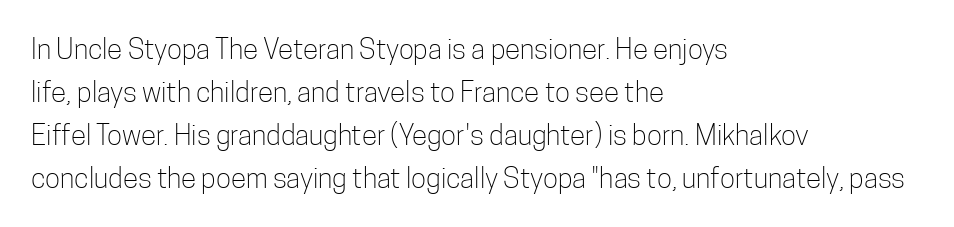
The image shows 28 px light, condensed sans-serif type, upright; set left-aligned, normal line spacing (1.54x), normal letter spacing, not underlined; low stroke contrast and a medium x-height.
